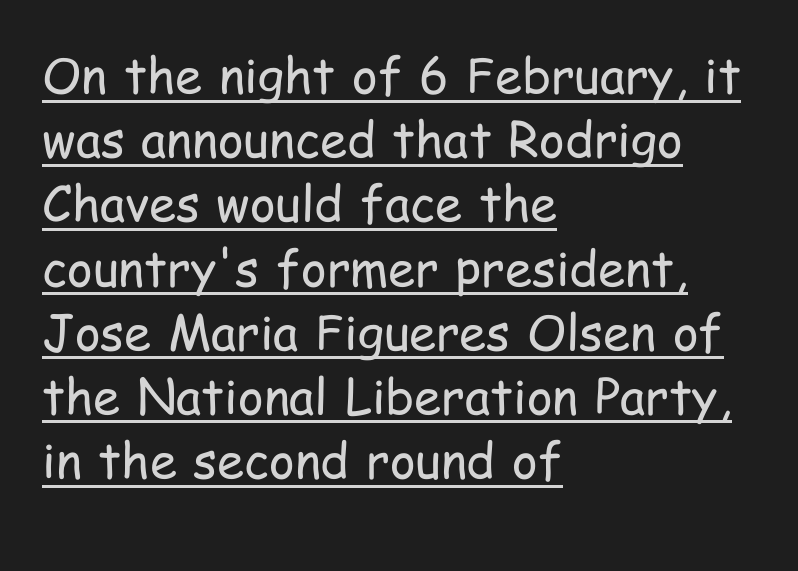
Q: Is the text bold? A: No.
Q: Is the text italic (slanted)? A: No, it is upright.
Q: Is the typeface a serif or a sans-serif typeface? A: Sans-serif.
Q: Is the text underlined? A: Yes.
Q: How is the paragraph aligned? A: Left-aligned.
Q: Is the spacing between letters normal or unusually wide? A: Normal.
Q: Is the spacing between lines tight, normal or loose? A: Normal.
Q: Width (condensed, normal, or wide)? A: Condensed.
Q: Stroke contrast? A: Low.
Q: x-height? A: Medium.
Q: Monospaced? A: No.
